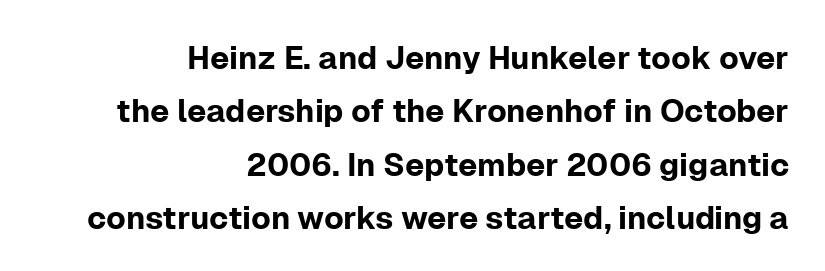
{"serif": "no", "italic": "no", "width": "normal", "stroke_contrast": "low", "x_height": "medium", "monospaced": "no", "underline": "no", "align": "right", "line_spacing": "normal", "line_spacing_ratio": 1.67, "letter_spacing": "normal", "letter_spacing_em": 0.0, "glyph_px": 32}
